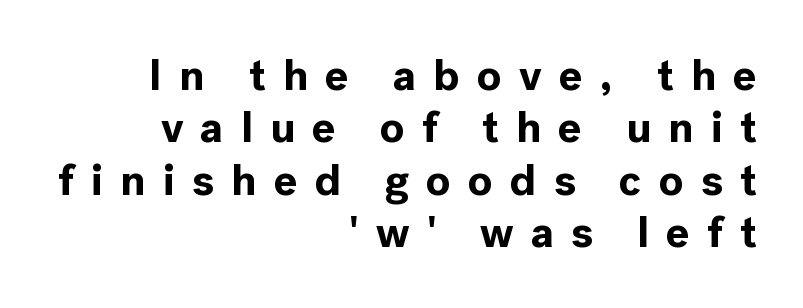
The image shows 44 px bold sans-serif type, upright; set right-aligned, line spacing 1.19x, unusually wide letter spacing (+0.39 em), not underlined; a medium x-height.
